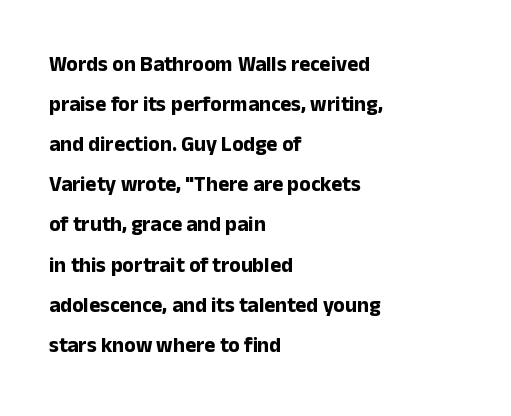
{"italic": "no", "bold": "yes", "underline": "no", "align": "left", "line_spacing": "loose", "line_spacing_ratio": 1.91, "letter_spacing": "normal", "letter_spacing_em": 0.0, "glyph_px": 21}
